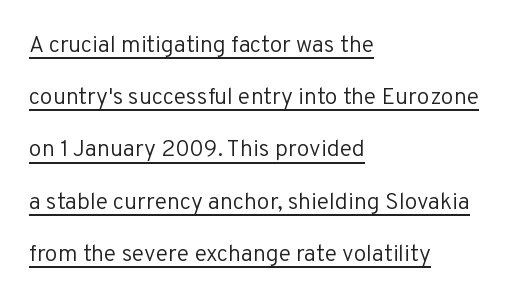
Vertical stems look standard width or narrower in stroke. This sample carries an underscore along the baseline area. Vertical spacing — loose. The lettering holds an erect, upright posture throughout. Is the letter spacing exaggerated? No — it looks like the ordinary default. The text block is weighted toward the left margin, trailing off unevenly rightward.
